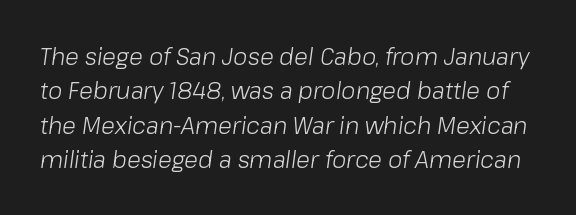
The image shows 23 px text type, italic (leaning right); set normal line spacing (1.49x), normal letter spacing, not underlined.
